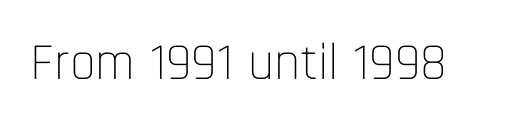
{"serif": "no", "italic": "no", "bold": "no", "weight": "thin", "width": "condensed", "stroke_contrast": "low", "x_height": "large", "monospaced": "no", "underline": "no", "letter_spacing": "normal", "letter_spacing_em": 0.0, "glyph_px": 52}
